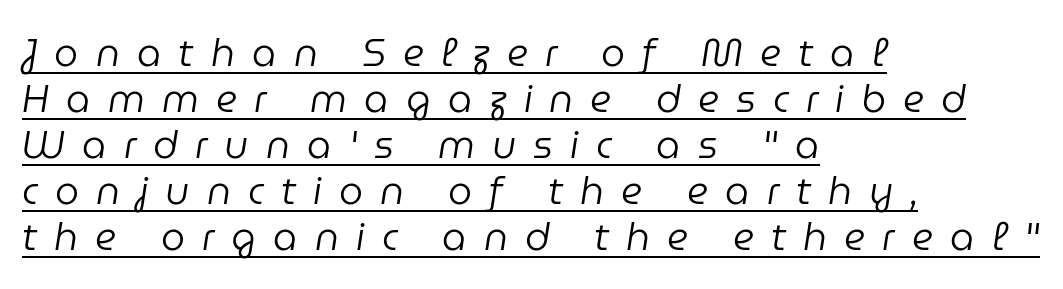
Q: Is the text bold? A: No.
Q: Is the text italic (slanted)? A: Yes, it leans right by about 9 degrees.
Q: Is the text underlined? A: Yes.
Q: How is the paragraph aligned? A: Left-aligned.
Q: Is the spacing between letters normal or unusually wide? A: Unusually wide.
Q: Width (condensed, normal, or wide)? A: Normal.
Q: Stroke contrast? A: Low.
Q: x-height? A: Medium.
Q: Monospaced? A: No.
